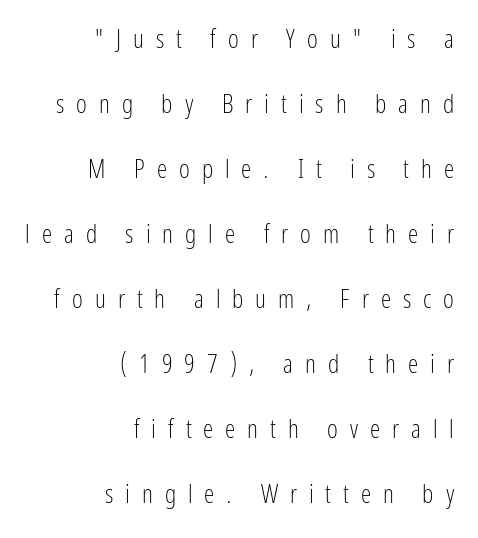
Substantial extra tracking has been applied to these lines. Nothing heavy about these letters — not bold at all. Do the letters lean? They stand straight. Plain, unruled lines of type. The paragraph has a hard right edge and a soft left edge. These lines stand farther apart than default settings would place them.
